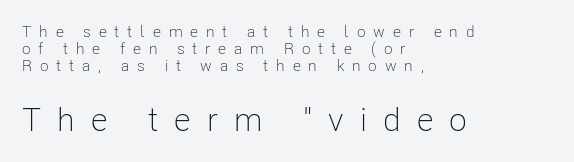
The passage shown is typed in a proportional face where columns would drift. Weight class: somewhere from thin through regular. Small over large — that's the arrangement of the two blocks here. Display-style spreading of the glyphs; the letterfit is very open. Every character sits straight up, as roman type does. No word sits above an underline.
